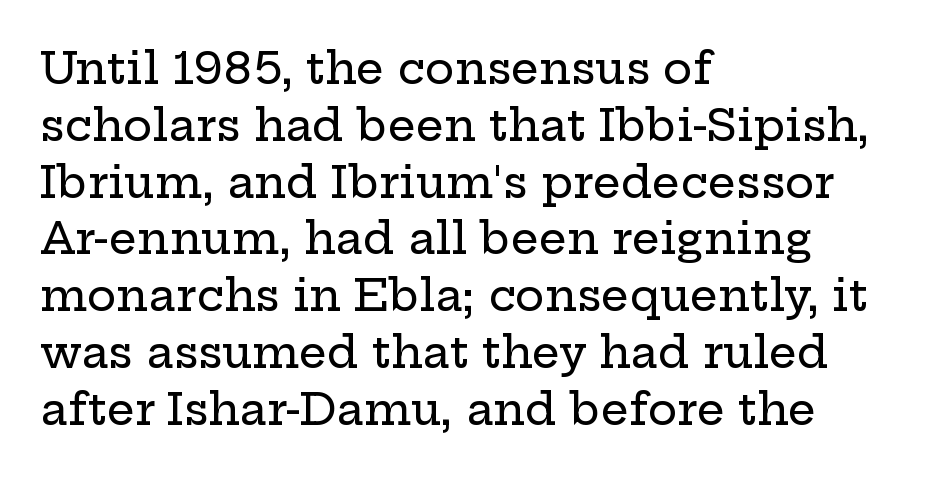
{"serif": "yes", "italic": "no", "width": "wide", "stroke_contrast": "low", "x_height": "medium", "monospaced": "no", "underline": "no", "align": "left", "line_spacing": "normal", "line_spacing_ratio": 1.29, "letter_spacing": "normal", "letter_spacing_em": 0.0, "glyph_px": 44}
